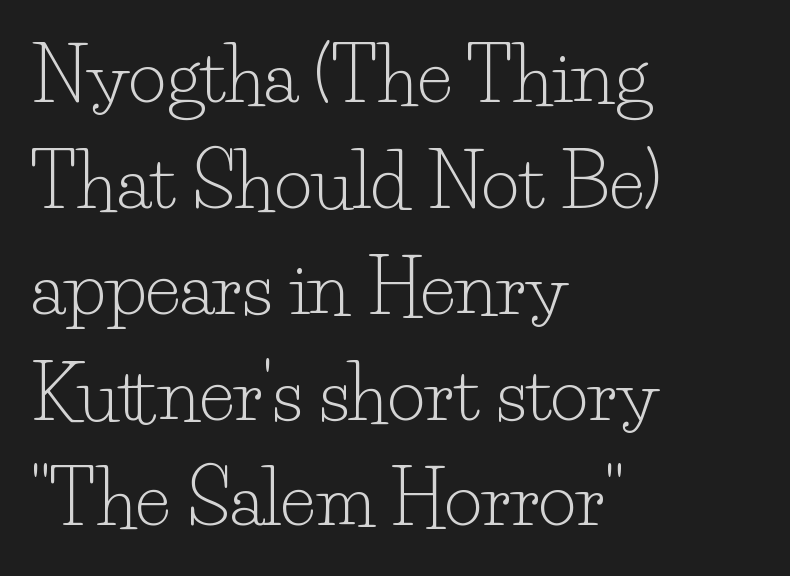
The rendering uses natural spacing where letterforms have individual widths. Characters remain perfectly vertical along every line. If you measured baseline to baseline, you'd find a middling distance. Left-aligned paragraph, ragged on the right.
